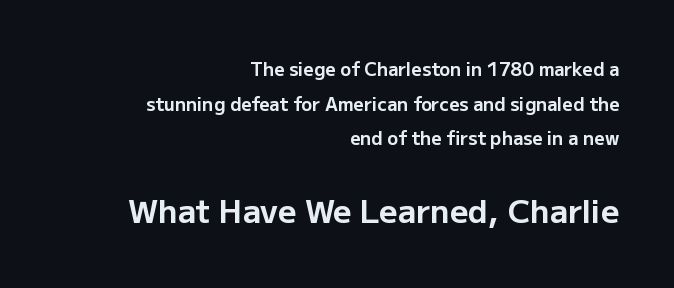
{"serif": "no", "italic": "no", "bold": "yes", "weight": "bold", "width": "normal", "stroke_contrast": "low", "x_height": "medium", "monospaced": "no", "underline": "no", "align": "right", "line_spacing": "loose", "line_spacing_ratio": 1.93, "letter_spacing": "normal", "letter_spacing_em": 0.0, "larger_block": "second", "size_ratio": 1.78, "glyph_px": 32}
